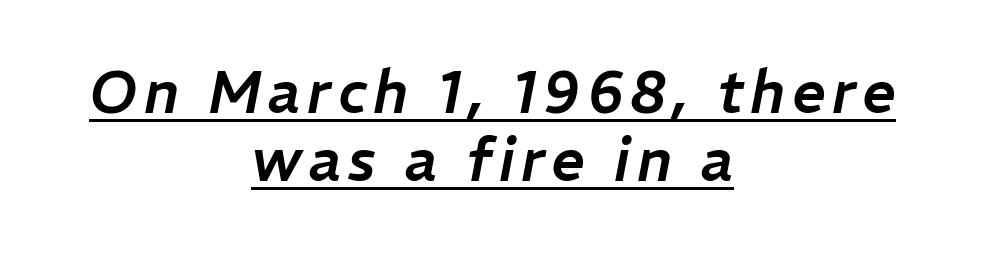
{"italic": "yes", "lean": "right", "slant_degrees": 11, "width": "normal", "stroke_contrast": "low", "x_height": "medium", "monospaced": "no", "underline": "yes", "align": "center", "line_spacing_ratio": 1.16, "glyph_px": 59}
